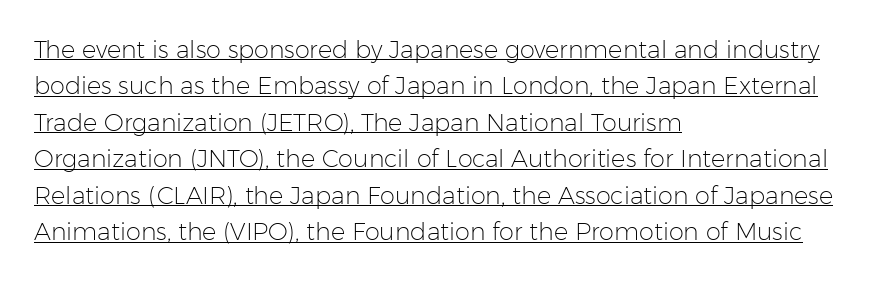
{"italic": "no", "bold": "no", "underline": "yes", "align": "left", "line_spacing": "normal", "line_spacing_ratio": 1.52, "letter_spacing": "normal", "letter_spacing_em": 0.0, "glyph_px": 24}
